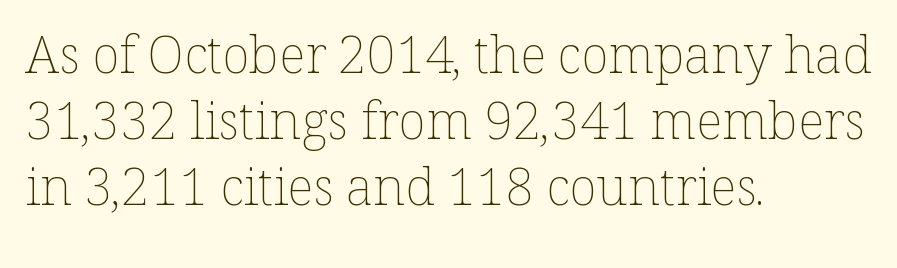
{"italic": "no", "bold": "no", "weight": "thin", "width": "normal", "stroke_contrast": "low", "x_height": "medium", "monospaced": "no", "underline": "no", "align": "left", "line_spacing": "normal", "line_spacing_ratio": 1.27, "letter_spacing": "normal", "letter_spacing_em": 0.0, "glyph_px": 52}
